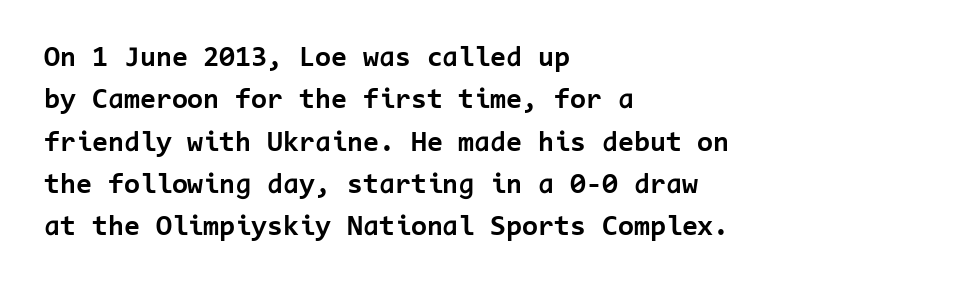
Q: Is the text bold? A: Yes.
Q: Is the text italic (slanted)? A: No, it is upright.
Q: Is the typeface a serif or a sans-serif typeface? A: Sans-serif.
Q: Is the text underlined? A: No.
Q: How is the paragraph aligned? A: Left-aligned.
Q: Is the spacing between letters normal or unusually wide? A: Normal.
Q: Is the spacing between lines tight, normal or loose? A: Normal.
Q: Width (condensed, normal, or wide)? A: Normal.
Q: Stroke contrast? A: Low.
Q: x-height? A: Medium.
Q: Monospaced? A: Yes.
